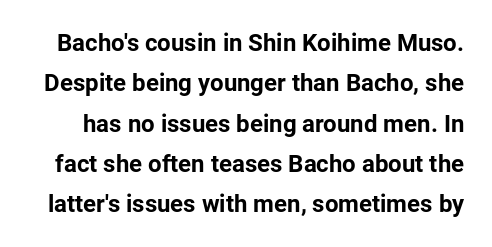
{"italic": "no", "bold": "yes", "underline": "no", "line_spacing": "normal", "line_spacing_ratio": 1.68, "letter_spacing": "normal", "letter_spacing_em": 0.0, "glyph_px": 24}
